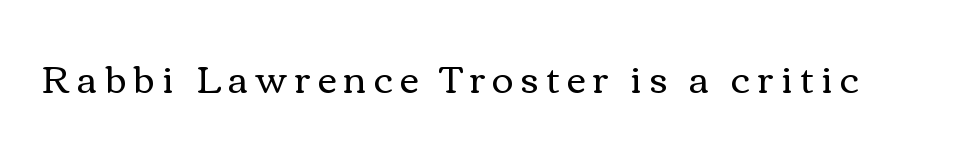
Q: Is the text bold? A: No.
Q: Is the text italic (slanted)? A: No, it is upright.
Q: Is the text underlined? A: No.
Q: Is the spacing between letters normal or unusually wide? A: Unusually wide.
Q: Width (condensed, normal, or wide)? A: Wide.
Q: x-height? A: Medium.
Q: Monospaced? A: No.
